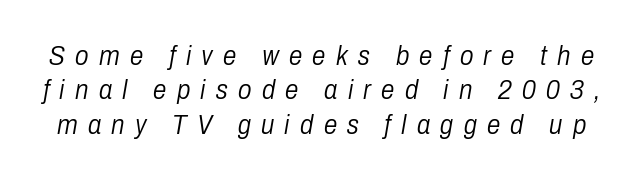
The image shows 27 px text type, italic (leaning right); set normal line spacing (1.27x), unusually wide letter spacing (+0.38 em), not underlined.
